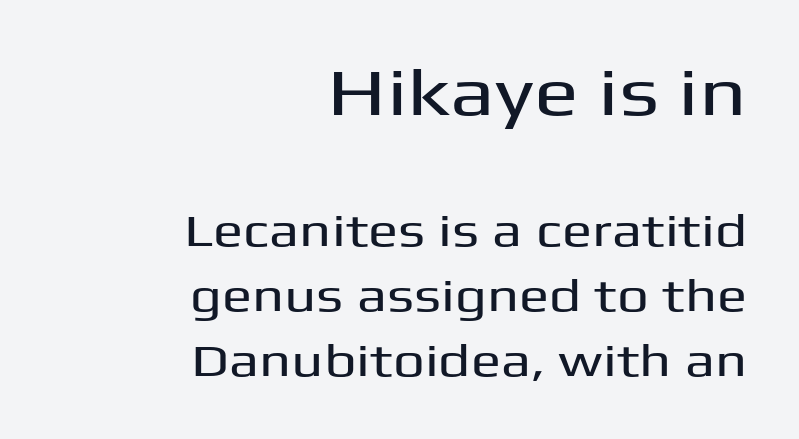
Nothing sits at the stroke ends, so this counts as sans-serif. Clear beneath every line of the passage. Vertical spacing — default. Character size in the leading block exceeds that of the trailing block. The rendering uses natural spacing where letterforms have individual widths.
